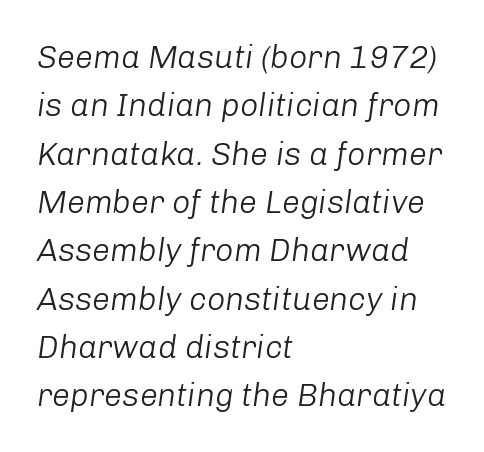
Q: Is the text bold? A: No.
Q: Is the text italic (slanted)? A: Yes, it leans right by about 8 degrees.
Q: Is the text underlined? A: No.
Q: How is the paragraph aligned? A: Left-aligned.
Q: Is the spacing between letters normal or unusually wide? A: Normal.
Q: Is the spacing between lines tight, normal or loose? A: Normal.
Q: Width (condensed, normal, or wide)? A: Normal.
Q: Stroke contrast? A: Low.
Q: x-height? A: Medium.
Q: Monospaced? A: No.
